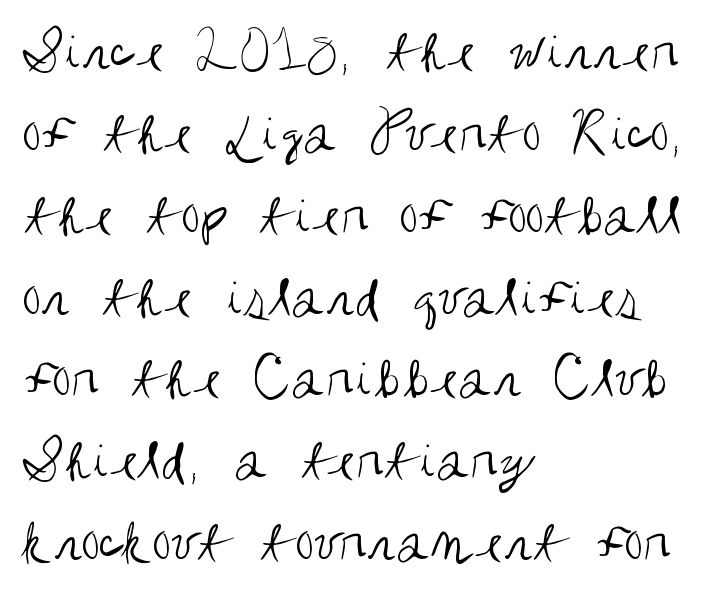
Q: Is the text bold? A: No.
Q: Is the typeface a serif or a sans-serif typeface? A: Sans-serif.
Q: Is the text underlined? A: No.
Q: How is the paragraph aligned? A: Left-aligned.
Q: Is the spacing between letters normal or unusually wide? A: Normal.
Q: Is the spacing between lines tight, normal or loose? A: Normal.
Q: Width (condensed, normal, or wide)? A: Condensed.
Q: Stroke contrast? A: Medium.
Q: x-height? A: Large.
Q: Monospaced? A: No.
